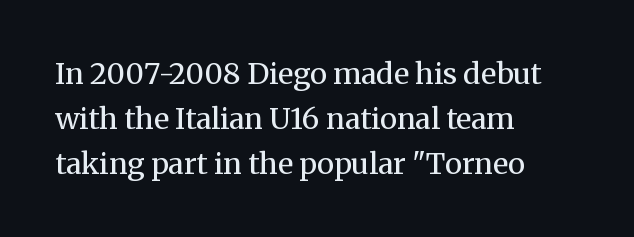
The image shows 29 px regular-weight serif type, upright; set left-aligned, normal line spacing (1.55x), normal letter spacing, not underlined; medium stroke contrast and a medium x-height.
